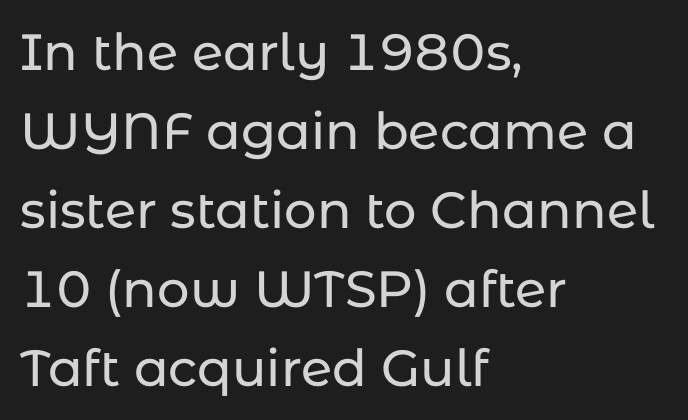
The type is set solid horizontally, with unmodified tracking. Serif or sans? Sans — the stroke terminals are bare. Words float on clear page, feet unadorned. In CSS terms this would be text-align: left. The face used here is proportionally spaced, like ordinary book or web type. Vertical spacing — default.
